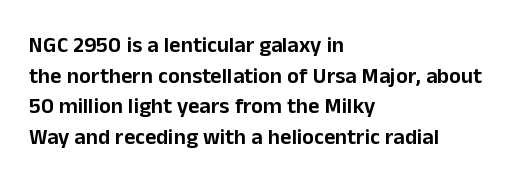
If you drew a line through each stem, it would be perfectly vertical. Honestly, the letter spacing is just normal — you wouldn't notice it. The words here are not underlined. Notice how the passage keeps a crisp vertical edge on the left only. Interline gaps are of average width in this sample.
